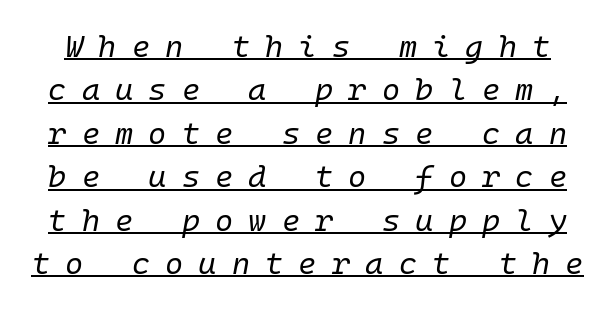
{"italic": "yes", "lean": "right", "slant_degrees": 10, "bold": "no", "weight": "regular", "width": "normal", "stroke_contrast": "low", "x_height": "medium", "monospaced": "yes", "underline": "yes", "line_spacing": "normal", "line_spacing_ratio": 1.4, "letter_spacing": "wide", "letter_spacing_em": 0.49, "glyph_px": 31}
